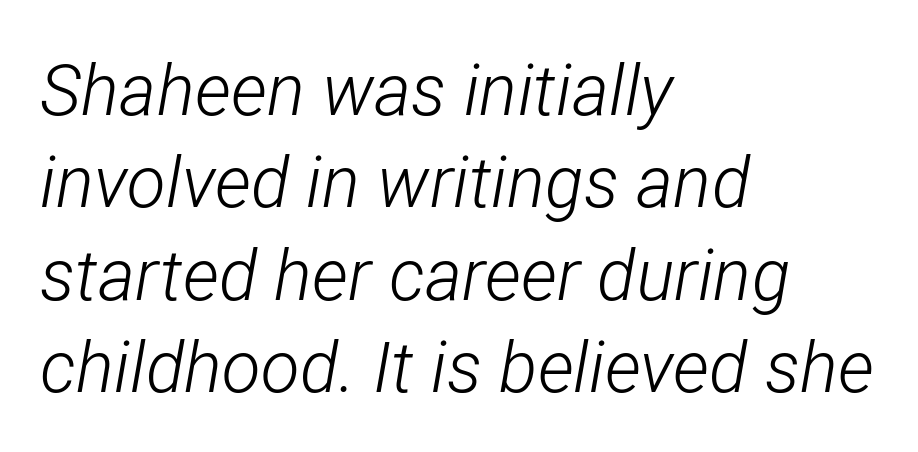
Q: Is the text bold? A: No.
Q: Is the text italic (slanted)? A: Yes, it leans right by about 12 degrees.
Q: Is the text underlined? A: No.
Q: How is the paragraph aligned? A: Left-aligned.
Q: Is the spacing between letters normal or unusually wide? A: Normal.
Q: Is the spacing between lines tight, normal or loose? A: Normal.
Q: Width (condensed, normal, or wide)? A: Condensed.
Q: Stroke contrast? A: Low.
Q: x-height? A: Medium.
Q: Monospaced? A: No.
